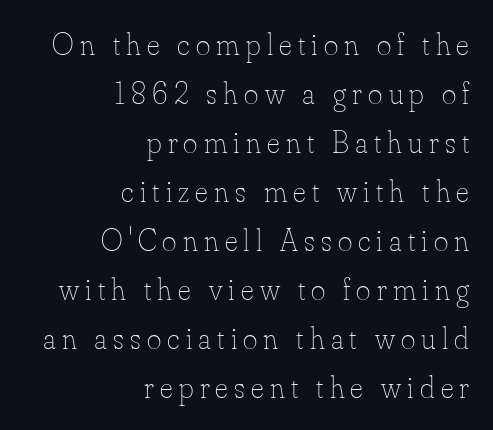
Heft: none added — not bold. Has an underline been added? It has not. Casual observation: everything's shoved over to the right. This sample has the flowing, uneven cadence of proportional lettering. Honestly, the row spacing looks completely unremarkable. Substantial extra tracking has been applied to these lines.
